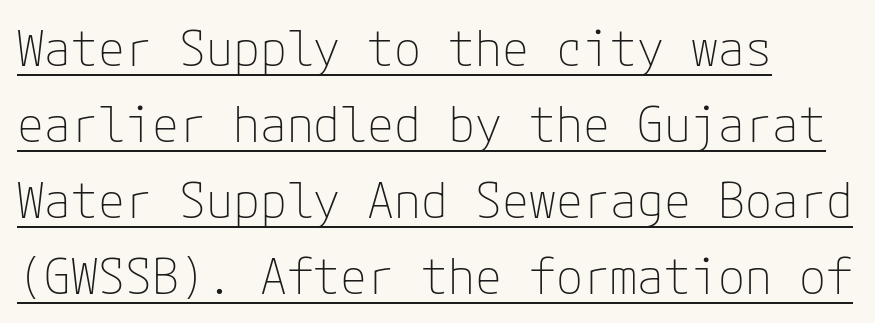
Layout note: lines flush left. The lettering holds an erect, upright posture throughout. The passage shown stacks its lines at a standard gap. The passage shown is not bold in any degree. Tracking here is standard; glyphs follow each other at the usual distance. Somebody hit Ctrl+U on this one — the words are underlined.
